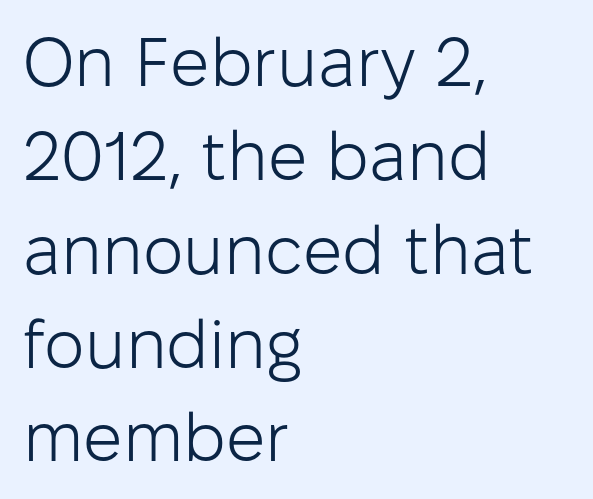
Q: Is the text bold? A: No.
Q: Is the text italic (slanted)? A: No, it is upright.
Q: Is the typeface a serif or a sans-serif typeface? A: Sans-serif.
Q: Is the text underlined? A: No.
Q: How is the paragraph aligned? A: Left-aligned.
Q: Is the spacing between letters normal or unusually wide? A: Normal.
Q: Is the spacing between lines tight, normal or loose? A: Normal.
Q: Width (condensed, normal, or wide)? A: Normal.
Q: Stroke contrast? A: Low.
Q: x-height? A: Medium.
Q: Monospaced? A: No.
